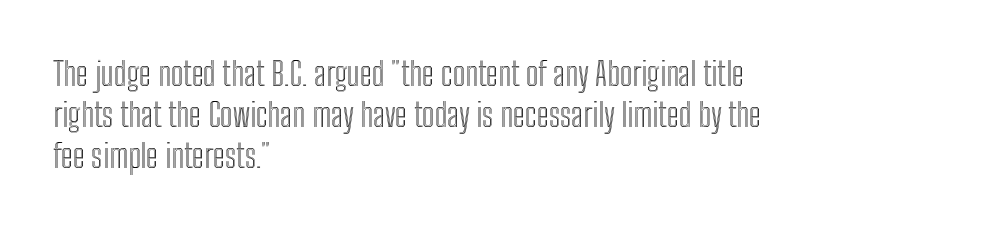
The image shows 33 px condensed type, upright; set left-aligned, line spacing 1.24x, normal letter spacing, not underlined; a medium x-height.
